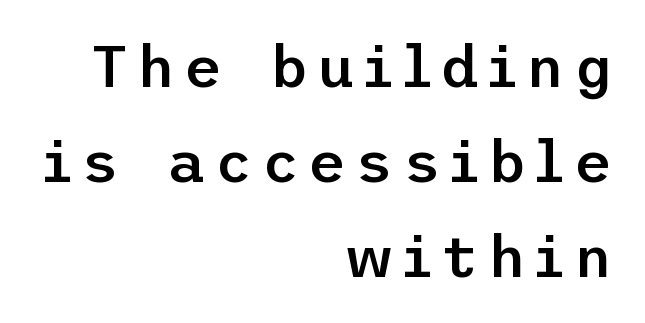
Q: Is the text bold? A: Semi-bold.
Q: Is the text italic (slanted)? A: No, it is upright.
Q: Is the typeface a serif or a sans-serif typeface? A: Sans-serif.
Q: Is the text underlined? A: No.
Q: How is the paragraph aligned? A: Right-aligned.
Q: Is the spacing between lines tight, normal or loose? A: Normal.
Q: Width (condensed, normal, or wide)? A: Normal.
Q: Stroke contrast? A: Low.
Q: x-height? A: Medium.
